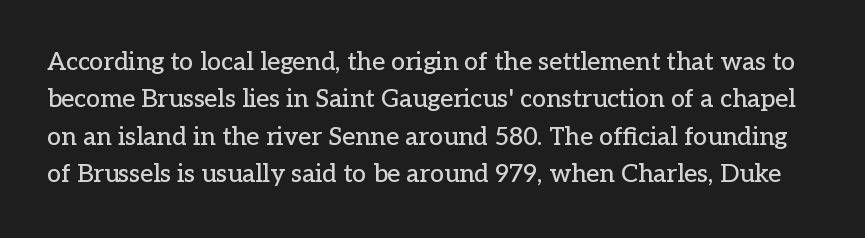
The image shows 25 px text type, upright; set normal line spacing (1.5x), normal letter spacing, not underlined.
